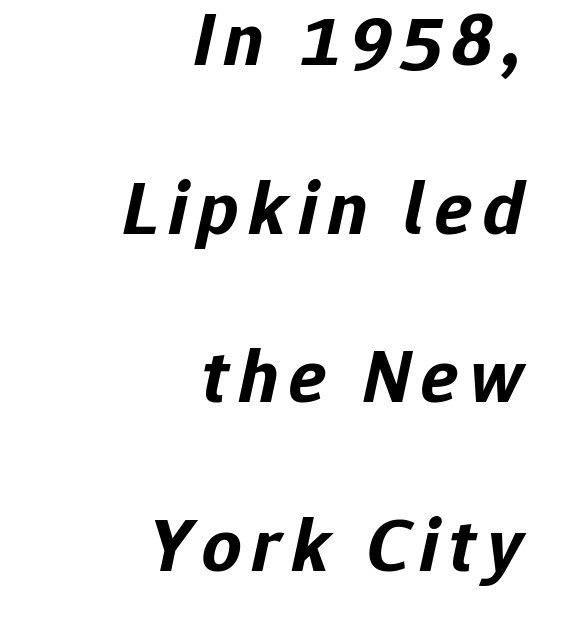
{"italic": "yes", "lean": "right", "slant_degrees": 12, "bold": "yes", "weight": "bold", "width": "normal", "stroke_contrast": "low", "x_height": "medium", "monospaced": "no", "underline": "no", "align": "right", "line_spacing": "loose", "line_spacing_ratio": 2.19, "glyph_px": 77}
